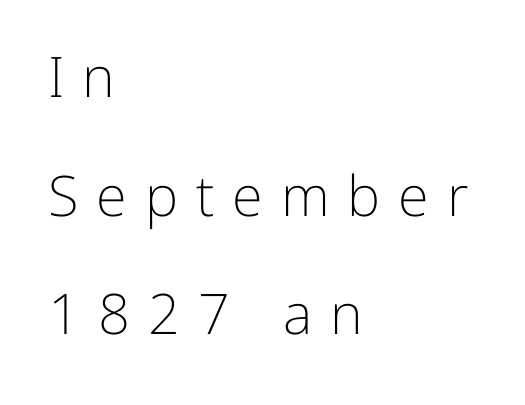
Q: Is the text bold? A: No.
Q: Is the text italic (slanted)? A: No, it is upright.
Q: Is the typeface a serif or a sans-serif typeface? A: Sans-serif.
Q: Is the text underlined? A: No.
Q: How is the paragraph aligned? A: Left-aligned.
Q: Is the spacing between letters normal or unusually wide? A: Unusually wide.
Q: Is the spacing between lines tight, normal or loose? A: Loose.
Q: Width (condensed, normal, or wide)? A: Normal.
Q: Stroke contrast? A: Low.
Q: x-height? A: Medium.
Q: Monospaced? A: No.
